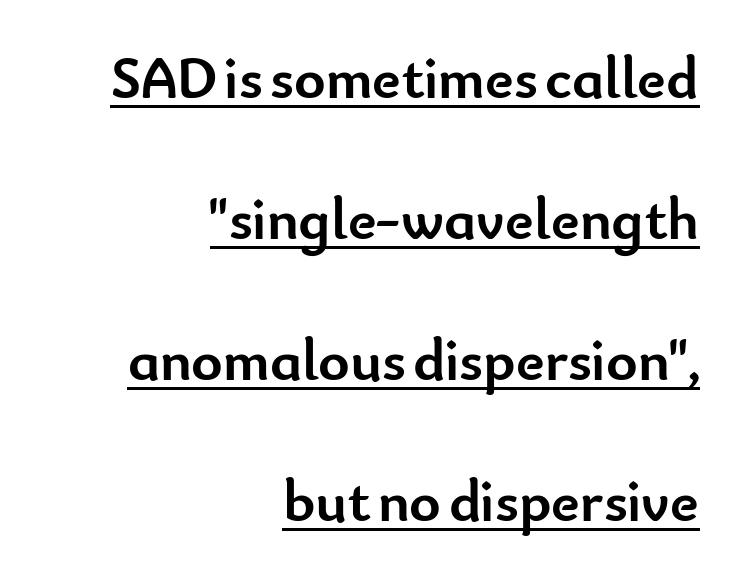
Each letter keeps its own natural width here, so spacing adapts to shape. A great deal of white space separates one row of letters from the next. Inter-character spacing is left at the font's built-in metrics. A flush-right, rag-left setting is used for this passage.
